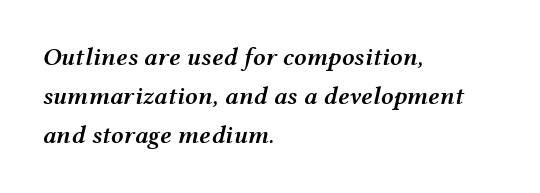
The image shows 25 px text type, italic (leaning right); set left-aligned, normal line spacing (1.57x), normal letter spacing, not underlined.
